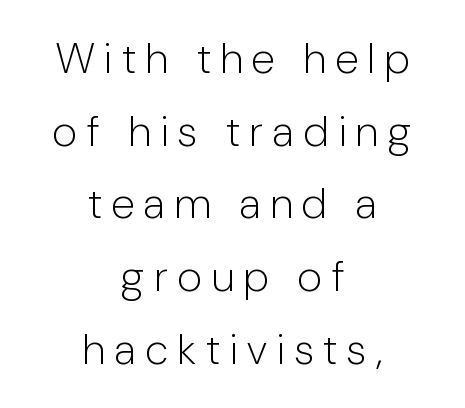
The compositor balanced each line on the midline. The horizontal fit of the characters is loose and conspicuously gappy. The face looks like a standard text weight, possibly lighter. Spacing verdict: proportional, widths tailored to each character.
